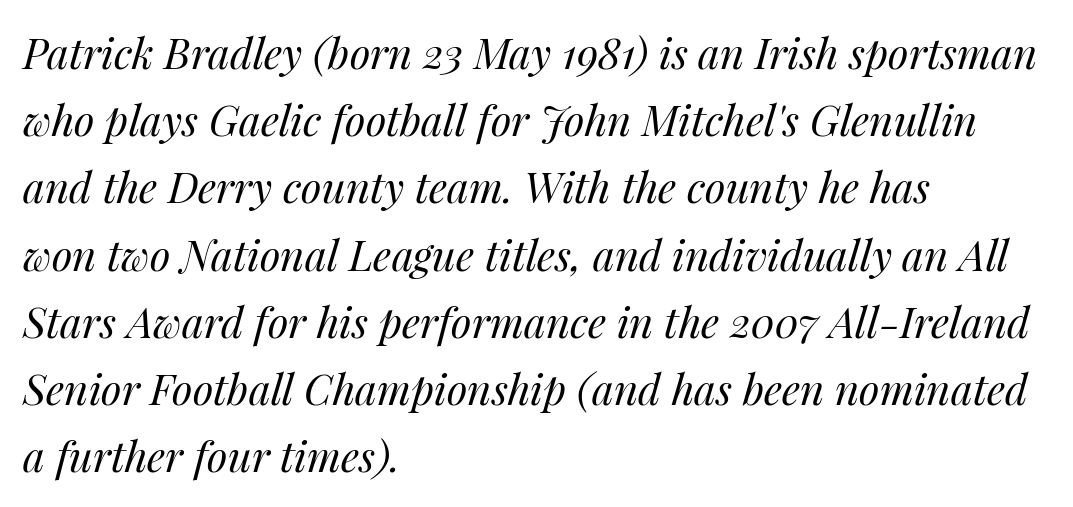
{"italic": "yes", "lean": "right", "slant_degrees": 14, "bold": "no", "weight": "regular", "width": "normal", "stroke_contrast": "medium", "x_height": "medium", "monospaced": "no", "underline": "no", "align": "left", "line_spacing": "normal", "line_spacing_ratio": 1.6, "letter_spacing": "normal", "letter_spacing_em": 0.0, "glyph_px": 42}
